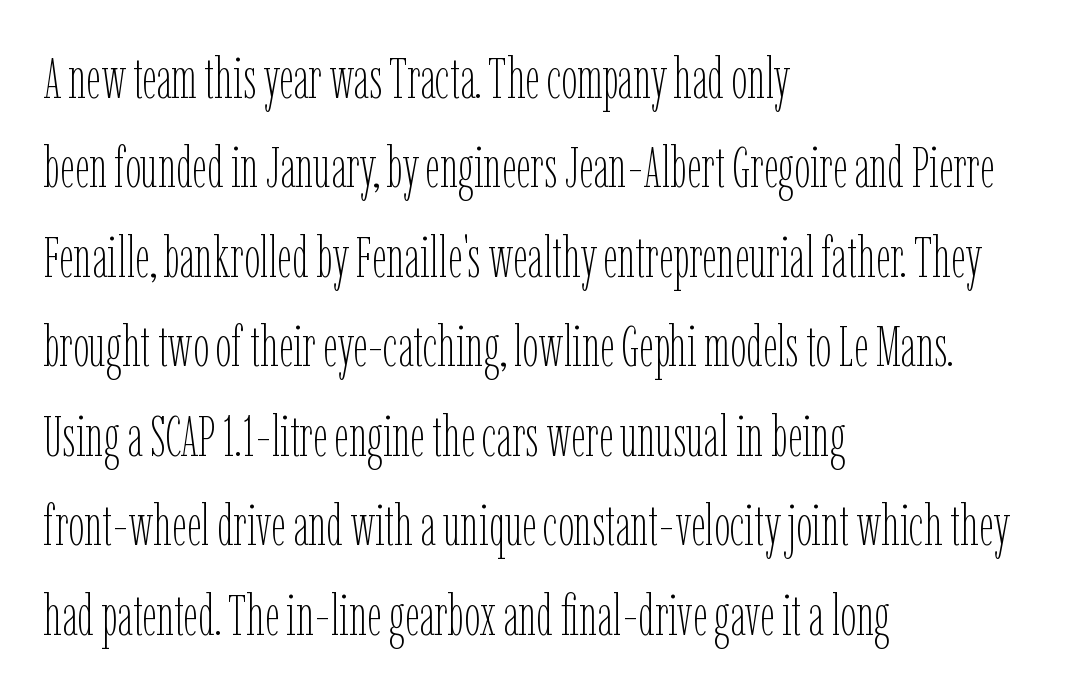
{"italic": "no", "bold": "no", "weight": "thin", "width": "condensed", "stroke_contrast": "low", "x_height": "medium", "monospaced": "no", "underline": "no", "align": "left", "line_spacing": "normal", "line_spacing_ratio": 1.57, "letter_spacing": "normal", "letter_spacing_em": 0.0, "glyph_px": 57}
